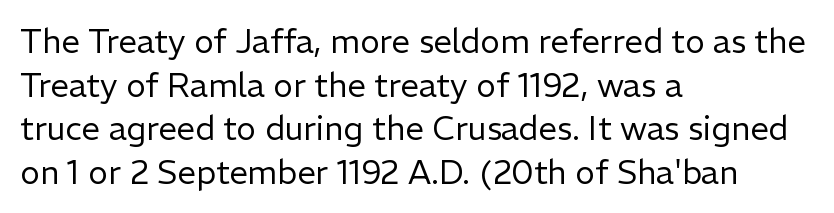
Q: Is the text bold? A: No.
Q: Is the text italic (slanted)? A: No, it is upright.
Q: Is the typeface a serif or a sans-serif typeface? A: Sans-serif.
Q: Is the text underlined? A: No.
Q: How is the paragraph aligned? A: Left-aligned.
Q: Is the spacing between letters normal or unusually wide? A: Normal.
Q: Is the spacing between lines tight, normal or loose? A: Normal.
Q: Width (condensed, normal, or wide)? A: Normal.
Q: Stroke contrast? A: Low.
Q: x-height? A: Medium.
Q: Monospaced? A: No.
